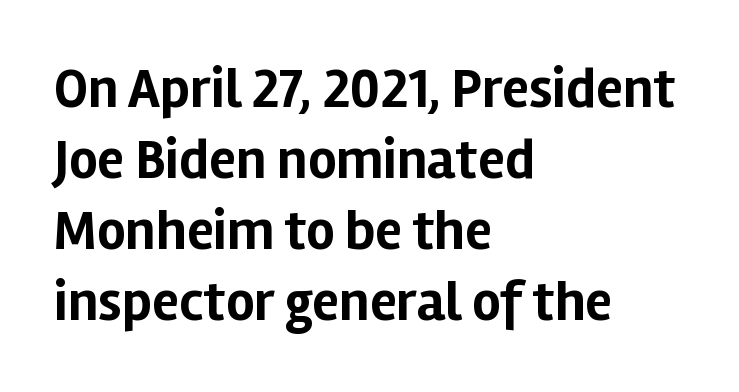
The tracking reads as untouched default to a designer's eye. Check under the words: just untouched page. Unlike italic type, these characters show no tilt at all. Horizontally, the lines are justified to the leading edge only. Students, observe: this is what conventionally led text looks like.
